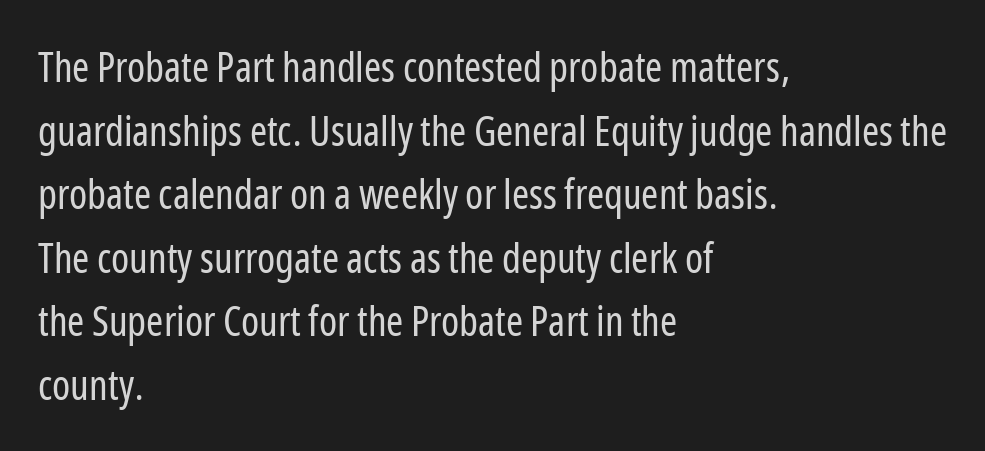
{"serif": "no", "italic": "no", "bold": "no", "weight": "regular", "width": "condensed", "stroke_contrast": "low", "x_height": "medium", "monospaced": "no", "underline": "no", "align": "left", "line_spacing": "normal", "line_spacing_ratio": 1.55, "letter_spacing": "normal", "letter_spacing_em": 0.0, "glyph_px": 41}
